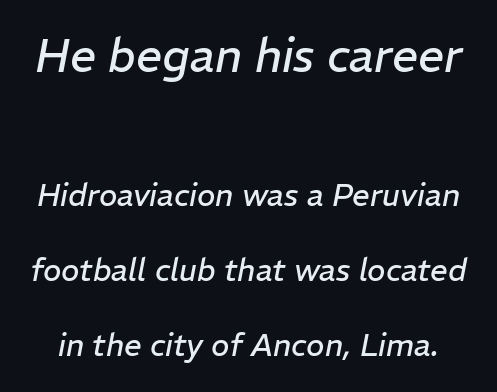
Q: Is the text bold? A: No.
Q: Is the text italic (slanted)? A: Yes, it leans right by about 11 degrees.
Q: Is the text underlined? A: No.
Q: Is the spacing between letters normal or unusually wide? A: Normal.
Q: Is the spacing between lines tight, normal or loose? A: Loose.
Q: Which block of text is set in a larger size, the first (top) or the second (bottom)? A: The first (top) one.
Q: Width (condensed, normal, or wide)? A: Normal.
Q: Stroke contrast? A: Low.
Q: x-height? A: Medium.
Q: Monospaced? A: No.
